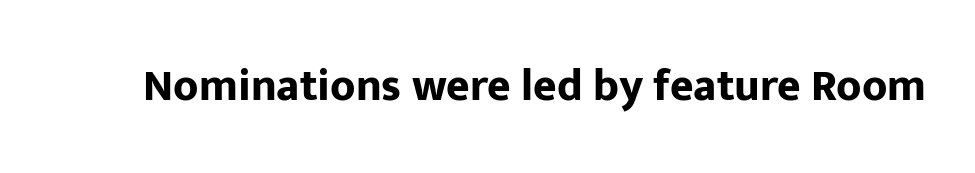
{"serif": "no", "italic": "no", "bold": "yes", "weight": "bold", "width": "normal", "stroke_contrast": "low", "x_height": "medium", "monospaced": "no", "underline": "no", "letter_spacing": "normal", "letter_spacing_em": 0.0, "glyph_px": 45}
